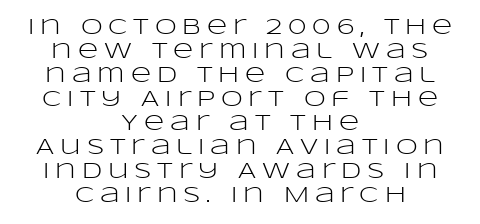
The passage shown has open, widely tracked lettering throughout. A typesetter would mark this as roman, not italic. In terms of leading, this rendering errs on the cramped side. Has an underline been added? It has not.
